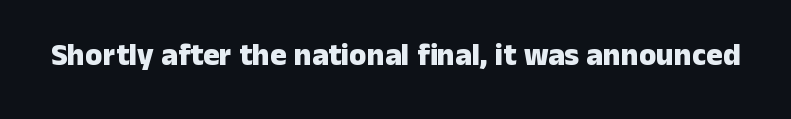
{"serif": "no", "italic": "no", "bold": "yes", "weight": "heavy", "width": "normal", "stroke_contrast": "low", "x_height": "medium", "monospaced": "no", "underline": "no", "letter_spacing": "normal", "letter_spacing_em": 0.0, "glyph_px": 31}
